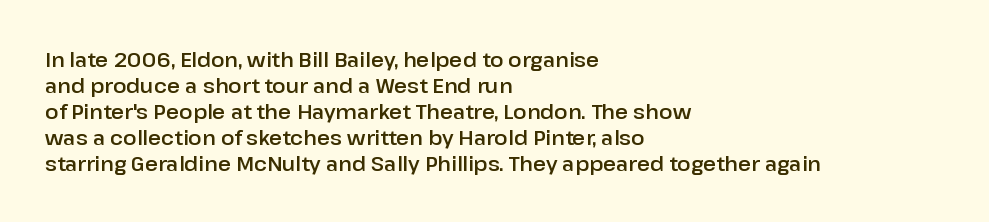
The letterforms sit shoulder to shoulder at normal distance. The lines in this sample share a left origin and differ only in where they stop. Lines of text with bare space underneath. This sample keeps an unexceptional amount of space between lines. Upright lettering throughout.
